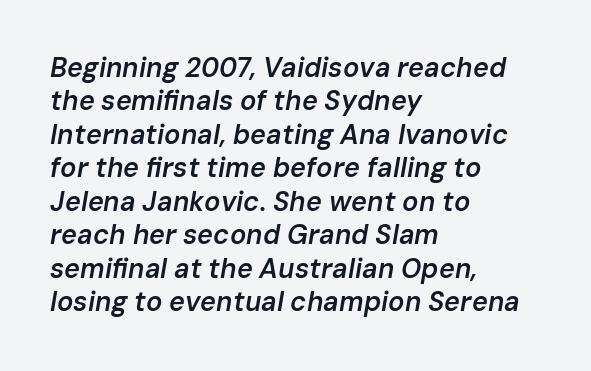
Q: Is the text bold? A: Semi-bold.
Q: Is the text italic (slanted)? A: Yes, it leans right by about 10 degrees.
Q: Is the text underlined? A: No.
Q: How is the paragraph aligned? A: Left-aligned.
Q: Is the spacing between letters normal or unusually wide? A: Normal.
